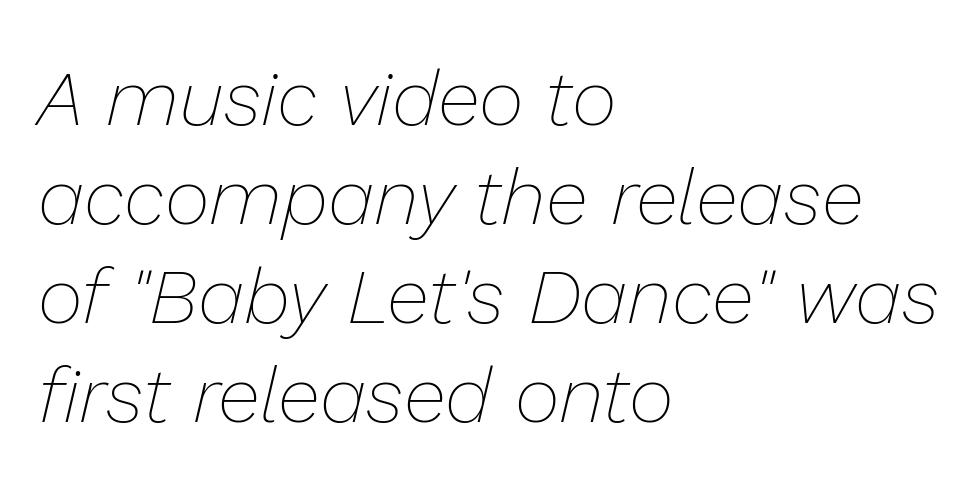
{"italic": "yes", "lean": "right", "slant_degrees": 13, "bold": "no", "weight": "thin", "width": "normal", "stroke_contrast": "low", "x_height": "medium", "monospaced": "no", "underline": "no", "align": "left", "line_spacing": "normal", "line_spacing_ratio": 1.27, "letter_spacing": "normal", "letter_spacing_em": 0.0, "glyph_px": 78}
